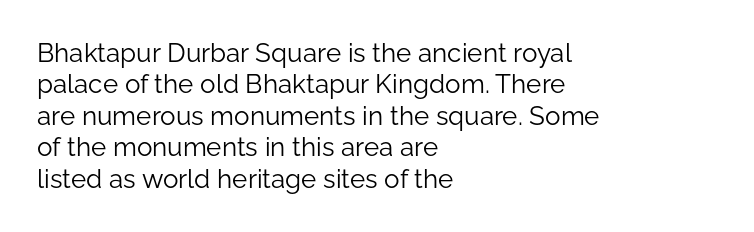
{"italic": "no", "bold": "no", "underline": "no", "align": "left", "line_spacing_ratio": 1.21, "letter_spacing": "normal", "letter_spacing_em": 0.0, "glyph_px": 26}
